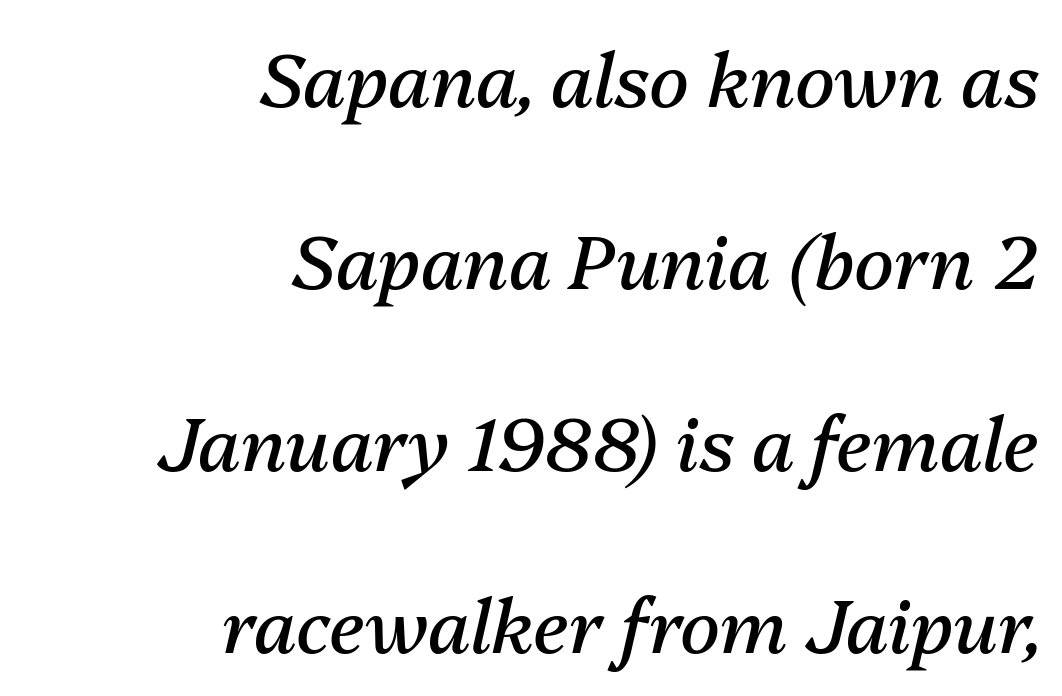
How are the letters spaced? Ordinarily, with no added tracking. The letterforms sit at book weight or below. These lines were composed using italics. This sample has the flowing, uneven cadence of proportional lettering. Leftover space on each line is placed entirely before the opening word. Descenders are the only things crossing below the line.
